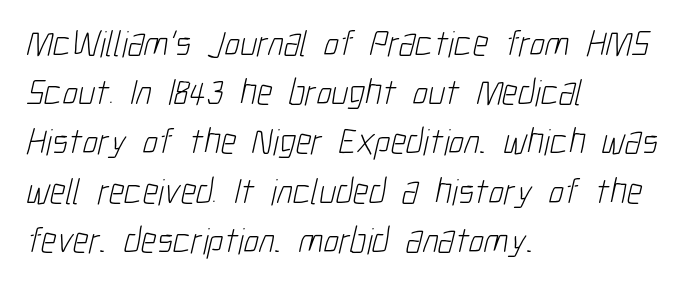
The image shows 37 px light, condensed sans-serif type; set left-aligned, normal line spacing (1.33x), normal letter spacing, not underlined; low stroke contrast and a medium x-height.
